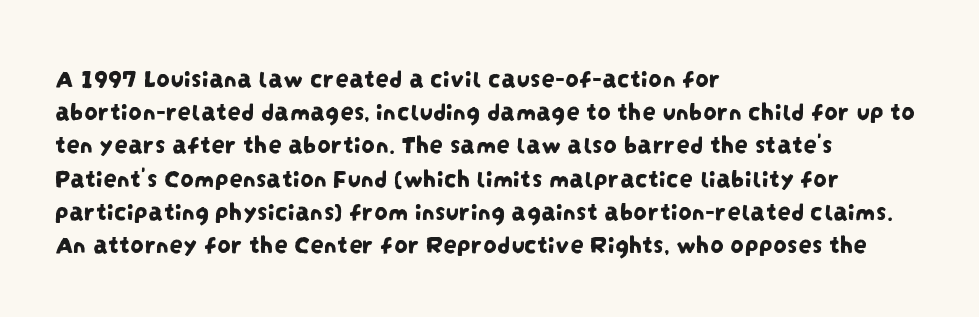
Q: Is the text underlined? A: No.
Q: How is the paragraph aligned? A: Left-aligned.
Q: Is the spacing between letters normal or unusually wide? A: Normal.
